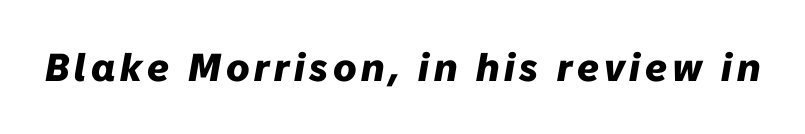
You'd pick this weight for a headline — it's a proper bold. The font's italic variant was chosen for this text. A clean baseline with only descenders dipping below it. This sample has the flowing, uneven cadence of proportional lettering.
